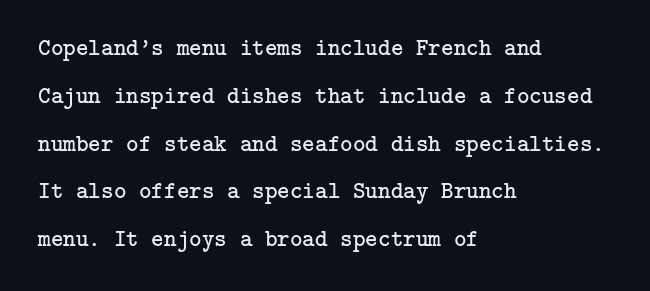
The gaps between neighbouring characters are ordinary and unremarkable. Posture: straight, roman, zero tilt. The leading is generous, giving the passage an open texture. On a weight scale, this lands at 450 or below. Underline: absent. Each line starts at the same left margin while the right side varies.
